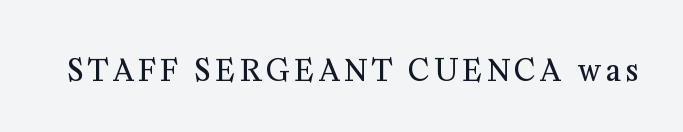
Each letter keeps its own natural width here, so spacing adapts to shape. The font is comparable to plain body text, perhaps lighter. Anything drawn beneath the words? Only blank space. Vertical strokes here are truly vertical.
